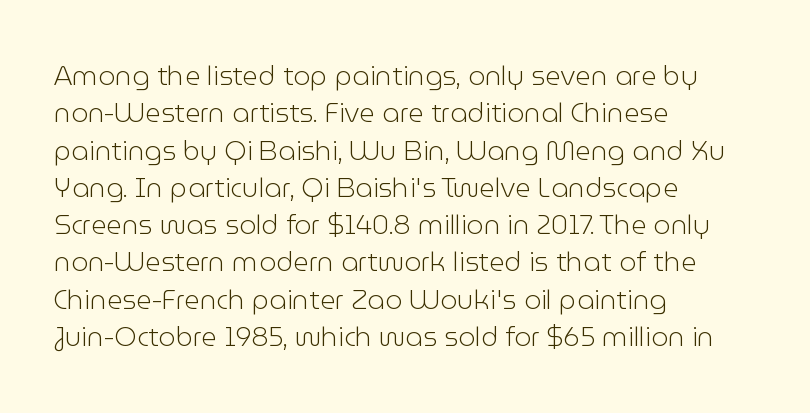
The image shows 27 px text type, upright; set left-aligned, normal line spacing (1.38x), normal letter spacing, not underlined.
